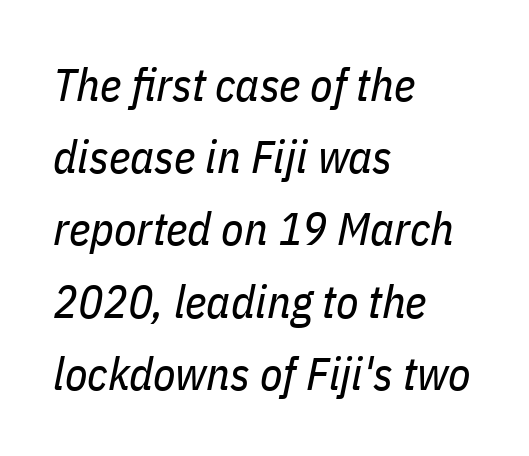
The passage shown is typed in a proportional face where columns would drift. Stroke mass is kept to a normal reading level or below. Underline: absent. Regarding leading, the lines here are spaced in the standard way.
